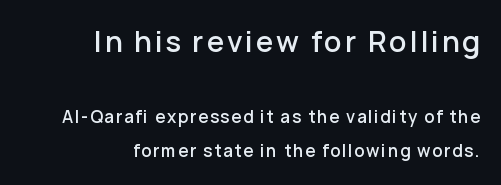
Q: Is the text italic (slanted)? A: No, it is upright.
Q: Is the typeface a serif or a sans-serif typeface? A: Sans-serif.
Q: Is the text underlined? A: No.
Q: How is the paragraph aligned? A: Right-aligned.
Q: Is the spacing between lines tight, normal or loose? A: Loose.
Q: Which block of text is set in a larger size, the first (top) or the second (bottom)? A: The first (top) one.
Q: Width (condensed, normal, or wide)? A: Normal.
Q: Stroke contrast? A: Low.
Q: x-height? A: Medium.
Q: Monospaced? A: No.
